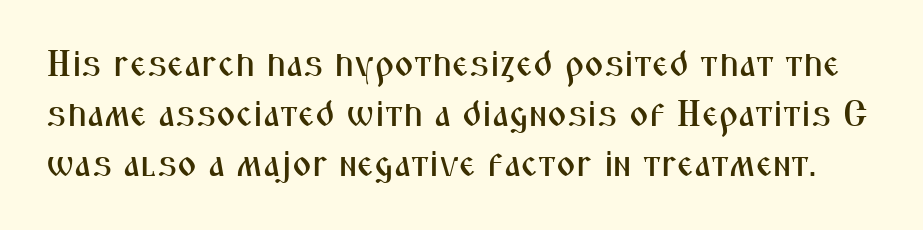
Q: Is the text italic (slanted)? A: No, it is upright.
Q: Is the typeface a serif or a sans-serif typeface? A: Sans-serif.
Q: Is the text underlined? A: No.
Q: Is the spacing between letters normal or unusually wide? A: Normal.
Q: Is the spacing between lines tight, normal or loose? A: Normal.
Q: Width (condensed, normal, or wide)? A: Condensed.
Q: Stroke contrast? A: Medium.
Q: x-height? A: Medium.
Q: Monospaced? A: No.
